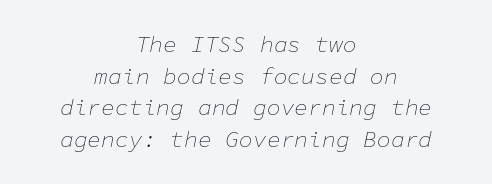
The string is rendered with underlining switched off. These glyphs show unthickened strokes, regular width or finer. Every character sits at an angle, as italics do. Nobody touched the tracking dial on this one. Vertical spacing — default.
